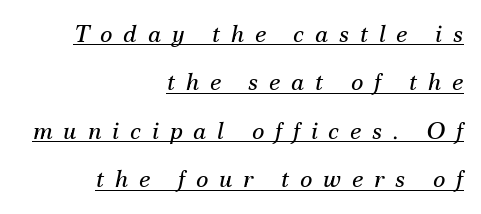
{"italic": "yes", "lean": "right", "slant_degrees": 12, "bold": "no", "underline": "yes", "align": "right", "line_spacing": "loose", "line_spacing_ratio": 2.02, "letter_spacing": "wide", "letter_spacing_em": 0.45, "glyph_px": 24}
